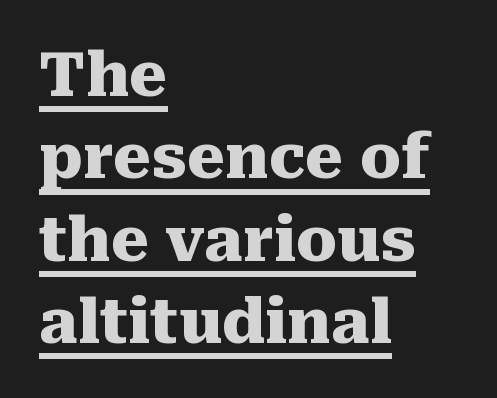
{"serif": "yes", "italic": "no", "bold": "yes", "weight": "heavy", "width": "normal", "stroke_contrast": "medium", "x_height": "medium", "monospaced": "no", "underline": "yes", "align": "left", "line_spacing": "normal", "line_spacing_ratio": 1.35, "letter_spacing": "normal", "letter_spacing_em": 0.0, "glyph_px": 61}
